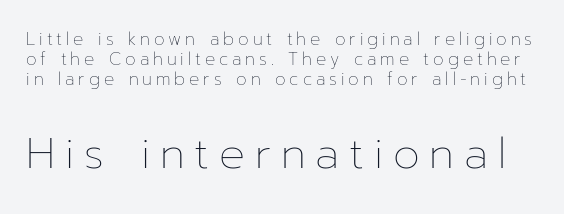
Character size in the trailing block exceeds that of the leading block. This rendering features lettering with no underline. Is the type heavy? It reads as light-to-regular instead. Varying glyph widths throughout — classic text-font behaviour.
